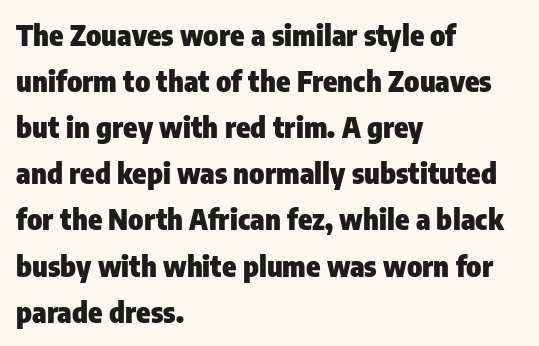
The image shows 29 px heavy, condensed sans-serif type, upright; set left-aligned, normal line spacing (1.59x), normal letter spacing, not underlined; low stroke contrast and a medium x-height.
